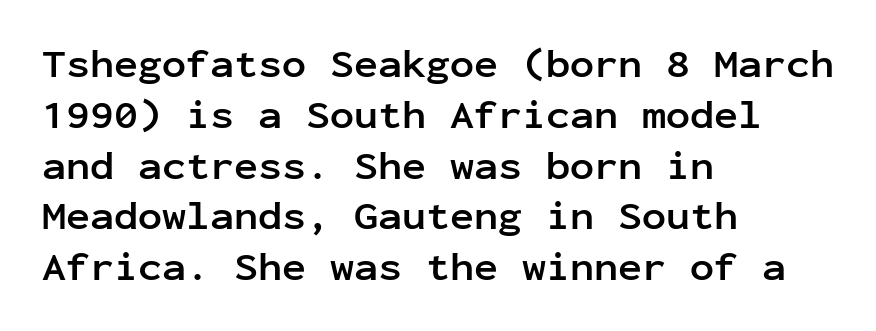
Q: Is the text bold? A: Yes.
Q: Is the text italic (slanted)? A: No, it is upright.
Q: Is the typeface a serif or a sans-serif typeface? A: Sans-serif.
Q: Is the text underlined? A: No.
Q: How is the paragraph aligned? A: Left-aligned.
Q: Is the spacing between letters normal or unusually wide? A: Normal.
Q: Is the spacing between lines tight, normal or loose? A: Normal.
Q: Width (condensed, normal, or wide)? A: Normal.
Q: Stroke contrast? A: Low.
Q: x-height? A: Medium.
Q: Monospaced? A: Yes.
